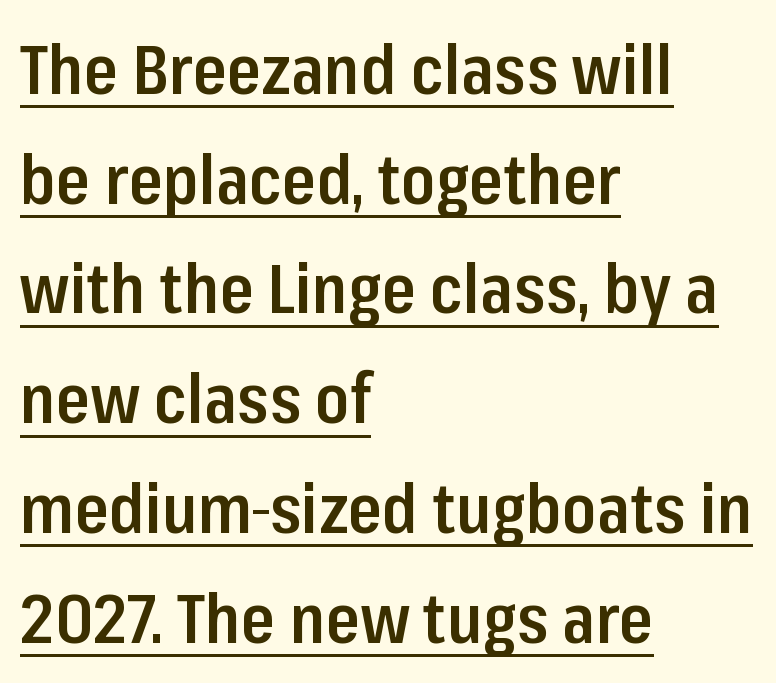
{"serif": "no", "italic": "no", "bold": "semi", "weight": "semibold", "width": "condensed", "stroke_contrast": "low", "x_height": "medium", "monospaced": "no", "underline": "yes", "align": "left", "line_spacing": "normal", "line_spacing_ratio": 1.59, "letter_spacing": "normal", "letter_spacing_em": 0.0, "glyph_px": 69}
